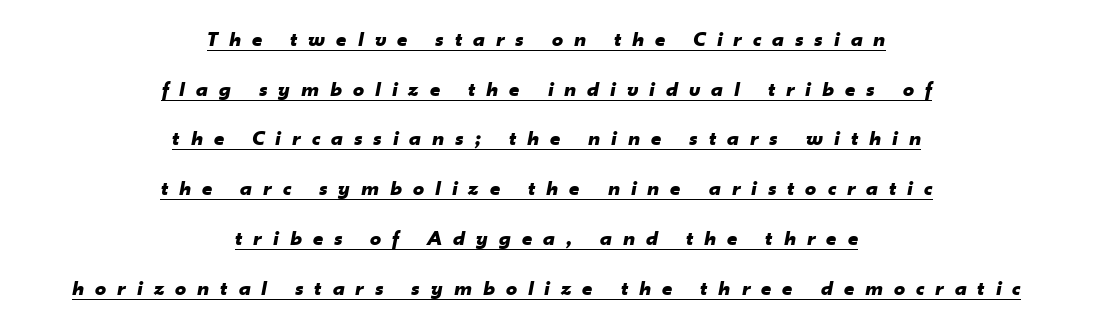
Each line of the rendering has a horizontal stroke beneath the glyphs. Emphasis-style slanted type is in use. The letters are spread apart with noticeably loose tracking. Notice how the passage keeps no hard edge, just a central spine.
